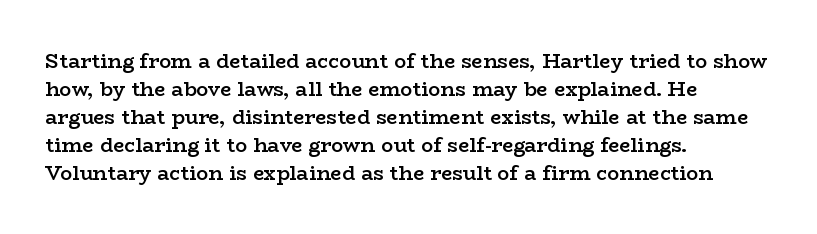
The image shows 20 px text type, upright; set left-aligned, normal line spacing (1.4x), normal letter spacing, not underlined.
